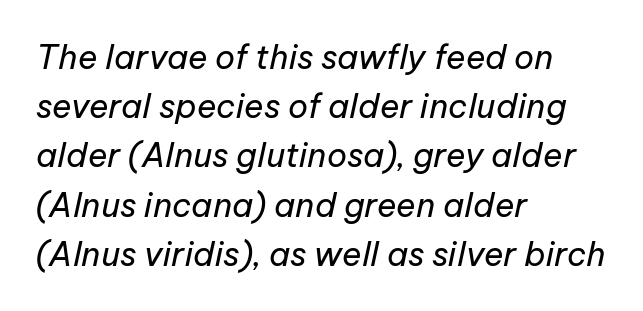
The designer left line spacing at the default. Quick note: underline off. Varying glyph widths throughout — classic text-font behaviour. The face looks like a standard text weight, possibly lighter. Horizontal alignment here is leftward, the default for most running prose. If you drew a line through each stem, it would be angled.
